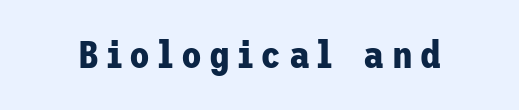
The type family on display is of the sans-serif kind. Upright lettering throughout. Descenders hang freely into open space. The letterforms stand isolated, each surrounded by extra space. Summary of weight: heavy, a full bold.
